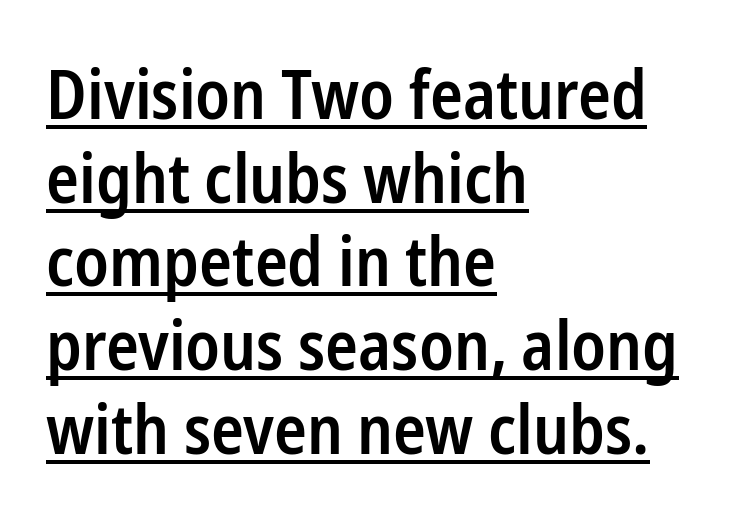
Q: Is the text bold? A: Semi-bold.
Q: Is the text italic (slanted)? A: No, it is upright.
Q: Is the typeface a serif or a sans-serif typeface? A: Sans-serif.
Q: Is the text underlined? A: Yes.
Q: How is the paragraph aligned? A: Left-aligned.
Q: Is the spacing between letters normal or unusually wide? A: Normal.
Q: Width (condensed, normal, or wide)? A: Condensed.
Q: Stroke contrast? A: Low.
Q: x-height? A: Medium.
Q: Monospaced? A: No.
